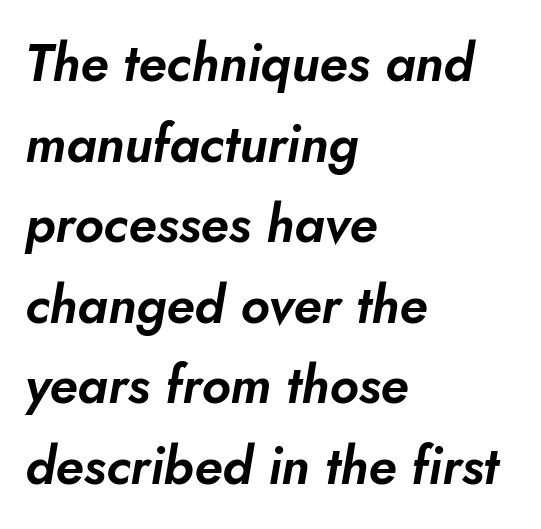
Q: Is the text italic (slanted)? A: Yes, it leans right by about 10 degrees.
Q: Is the text underlined? A: No.
Q: How is the paragraph aligned? A: Left-aligned.
Q: Is the spacing between letters normal or unusually wide? A: Normal.
Q: Is the spacing between lines tight, normal or loose? A: Normal.
Q: Width (condensed, normal, or wide)? A: Normal.
Q: Stroke contrast? A: Low.
Q: x-height? A: Small.
Q: Monospaced? A: No.
